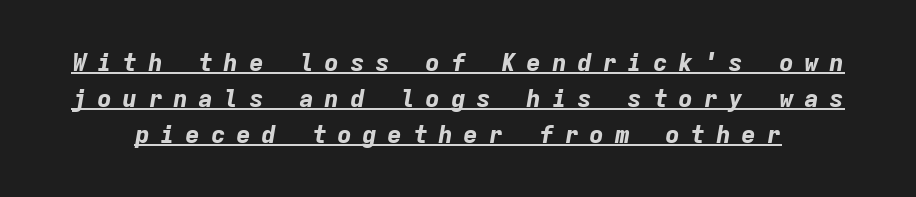
The image shows 25 px bold type, italic (leaning right); set normal line spacing (1.44x), unusually wide letter spacing (+0.41 em), underlined.
